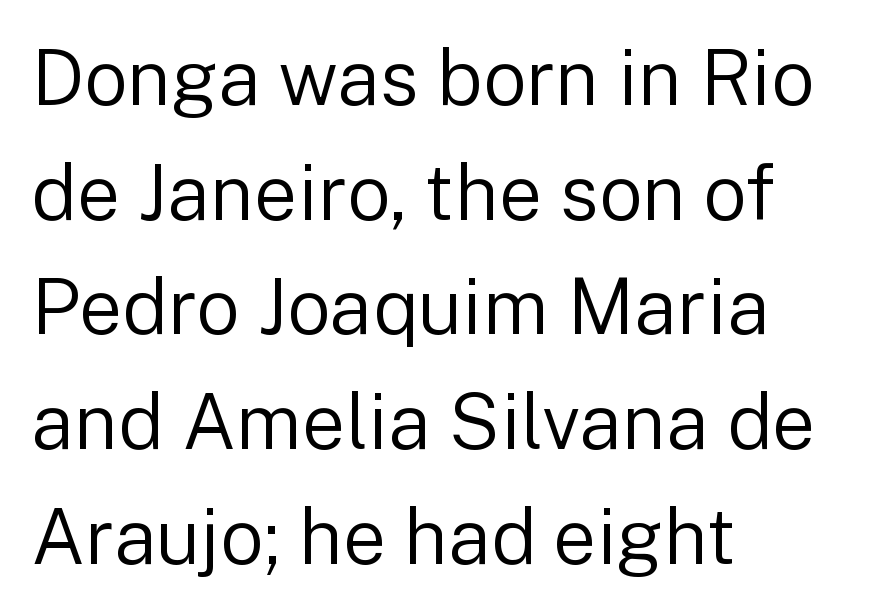
The image shows 77 px regular-weight sans-serif type, upright; set left-aligned, normal line spacing (1.49x), normal letter spacing, not underlined; low stroke contrast and a medium x-height.
